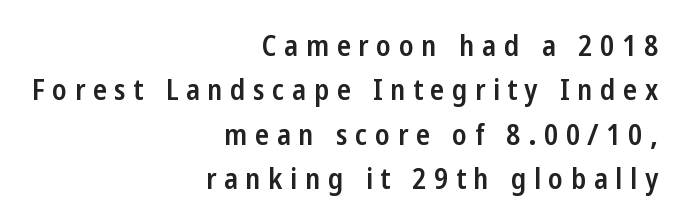
Q: Is the text bold? A: Semi-bold.
Q: Is the text italic (slanted)? A: No, it is upright.
Q: Is the typeface a serif or a sans-serif typeface? A: Sans-serif.
Q: Is the text underlined? A: No.
Q: How is the paragraph aligned? A: Right-aligned.
Q: Is the spacing between letters normal or unusually wide? A: Unusually wide.
Q: Is the spacing between lines tight, normal or loose? A: Normal.
Q: Width (condensed, normal, or wide)? A: Condensed.
Q: Stroke contrast? A: Low.
Q: x-height? A: Medium.
Q: Monospaced? A: No.
